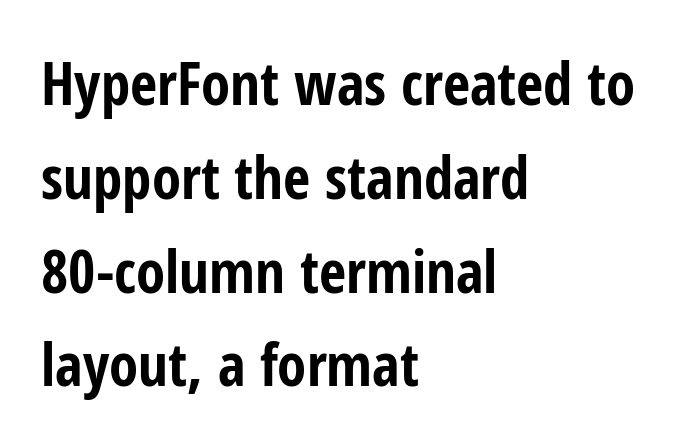
{"serif": "no", "italic": "no", "bold": "yes", "weight": "bold", "width": "condensed", "stroke_contrast": "low", "x_height": "medium", "monospaced": "no", "underline": "no", "align": "left", "line_spacing": "normal", "line_spacing_ratio": 1.59, "letter_spacing": "normal", "letter_spacing_em": 0.0, "glyph_px": 59}
